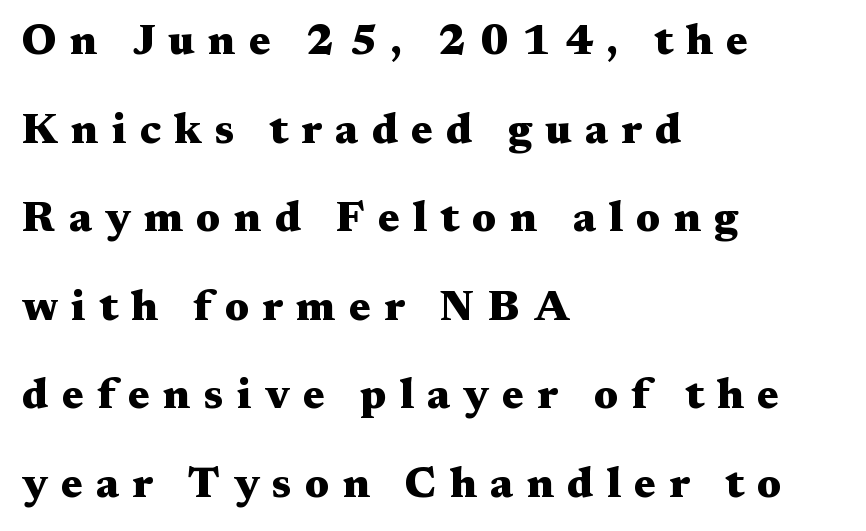
Q: Is the text bold? A: Yes.
Q: Is the text italic (slanted)? A: No, it is upright.
Q: Is the typeface a serif or a sans-serif typeface? A: Serif.
Q: Is the text underlined? A: No.
Q: How is the paragraph aligned? A: Left-aligned.
Q: Is the spacing between letters normal or unusually wide? A: Unusually wide.
Q: Is the spacing between lines tight, normal or loose? A: Loose.
Q: Width (condensed, normal, or wide)? A: Wide.
Q: Stroke contrast? A: Medium.
Q: x-height? A: Medium.
Q: Monospaced? A: No.
